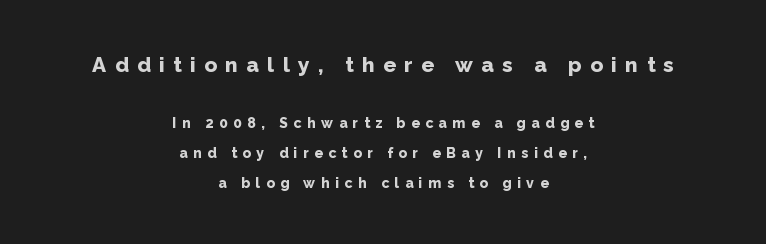
{"italic": "no", "bold": "yes", "underline": "no", "align": "center", "line_spacing": "loose", "line_spacing_ratio": 2.14, "letter_spacing": "wide", "letter_spacing_em": 0.4, "larger_block": "first", "size_ratio": 1.5, "glyph_px": 21}
